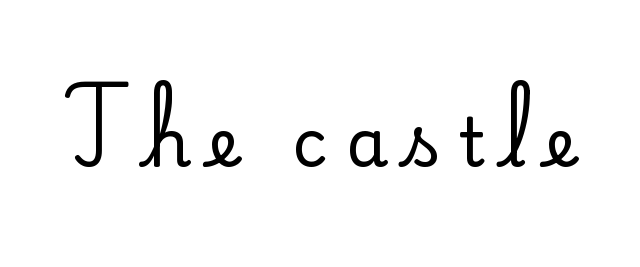
{"serif": "yes", "italic": "no", "width": "normal", "stroke_contrast": "medium", "x_height": "small", "monospaced": "no", "underline": "no", "letter_spacing": "wide", "letter_spacing_em": 0.26, "glyph_px": 67}
